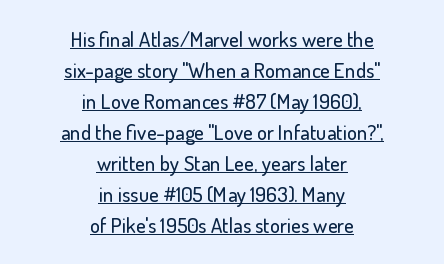
The image shows 21 px text type, upright; set centered, normal line spacing (1.48x), normal letter spacing, underlined.
